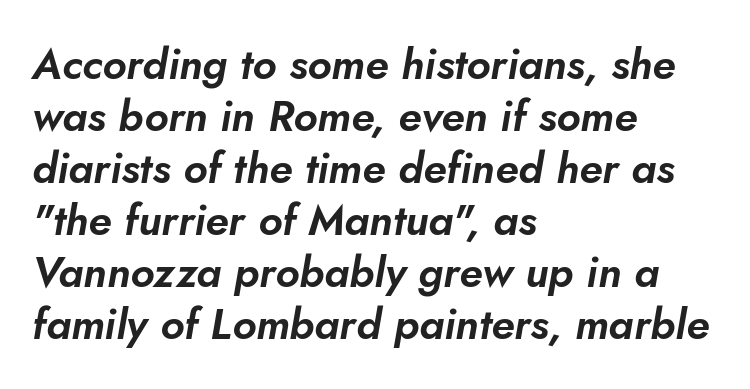
The image shows 43 px text type, italic (leaning right); set left-aligned, line spacing 1.21x, normal letter spacing, not underlined; low stroke contrast and a small x-height.
